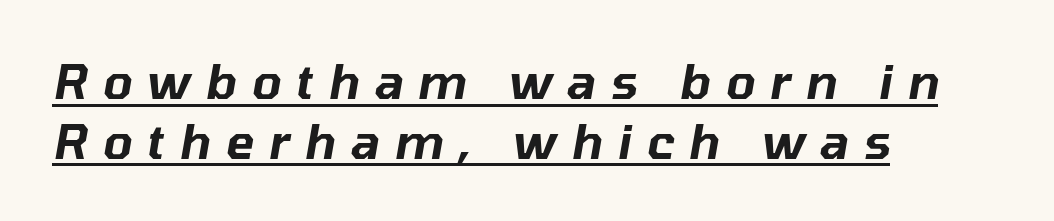
The image shows 47 px text type, italic (leaning right); set left-aligned, normal line spacing (1.27x), unusually wide letter spacing (+0.32 em), underlined; low stroke contrast and a medium x-height.
